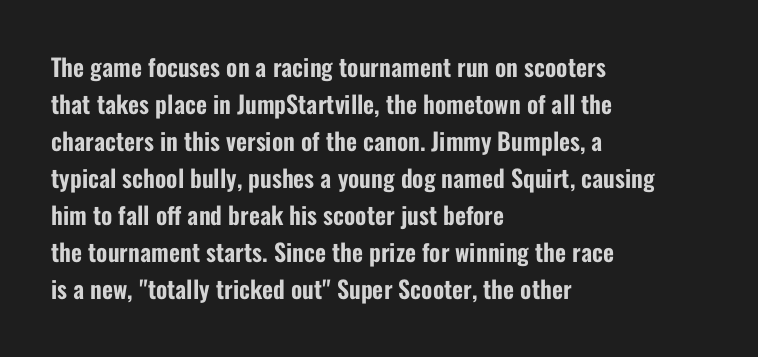
The image shows 24 px text type, upright; set left-aligned, normal line spacing (1.54x), normal letter spacing, not underlined.
